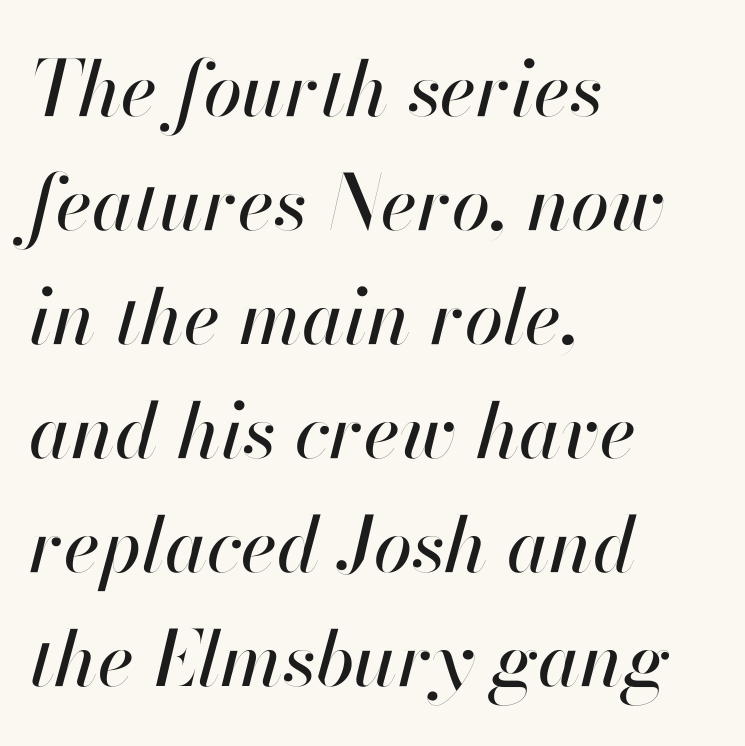
Is the letter spacing exaggerated? No — it looks like the ordinary default. Interline gaps are of average width in this sample. Any mark beneath the type? The region is blank. Think of a printed novel: that variable character pitch is what you see here. This sample uses an oblique cut, with every glyph tilted off the vertical.
